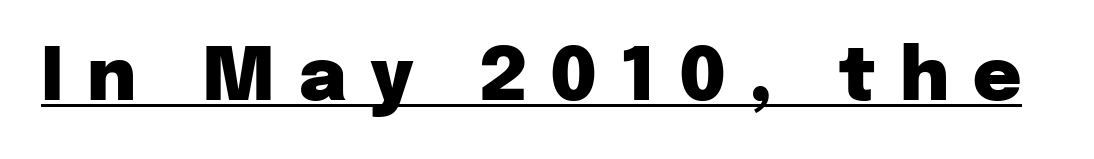
Q: Is the text bold? A: Yes.
Q: Is the text italic (slanted)? A: No, it is upright.
Q: Is the typeface a serif or a sans-serif typeface? A: Sans-serif.
Q: Is the text underlined? A: Yes.
Q: Is the spacing between letters normal or unusually wide? A: Unusually wide.
Q: Width (condensed, normal, or wide)? A: Normal.
Q: Stroke contrast? A: Low.
Q: x-height? A: Medium.
Q: Monospaced? A: No.
